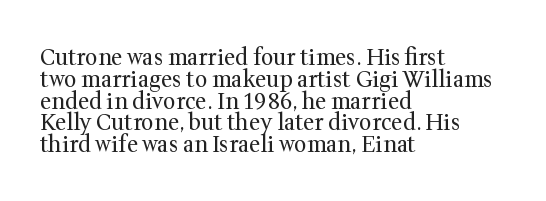
The typesetting does not lean heavy: it is not bold. Standard letterfit; no display-style spreading of the glyphs. Vertically, the passage feels compressed, each row crowding the next. In CSS terms this would be text-align: left. If you drew a line through each stem, it would be perfectly vertical.
